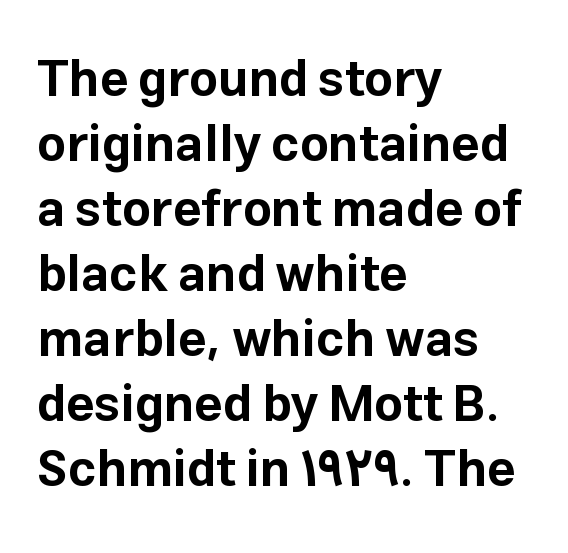
The strip under each line holds only bare page. The passage shown has conventional tracking throughout. Whoever set this chose a conventional vertical rhythm. Proportional: the letters do not fall into vertical columns.
